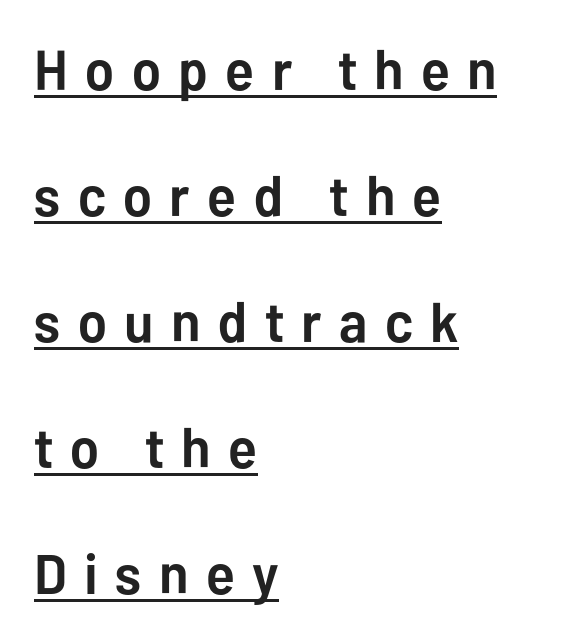
Posture: straight, roman, zero tilt. The letterforms stand isolated, each surrounded by extra space. The block of text is sparse from top to bottom, with ample space between rows. Does the weight exceed regular? Yes, all the way to bold. Looks like regular typesetting: each glyph gets only the width it needs. Each letter's strokes conclude bluntly, with no projecting serifs.
